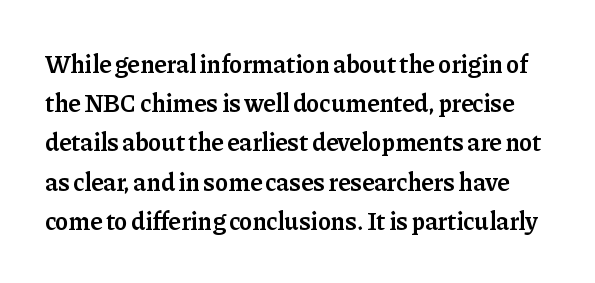
The image shows 25 px text type, upright; set normal line spacing (1.57x), normal letter spacing, not underlined.
